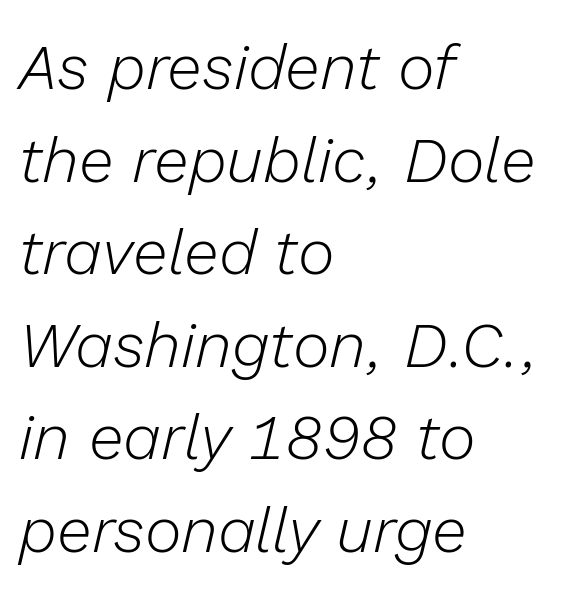
The image shows 63 px light type, italic (leaning right); set left-aligned, normal line spacing (1.47x), normal letter spacing, not underlined; low stroke contrast and a medium x-height.
